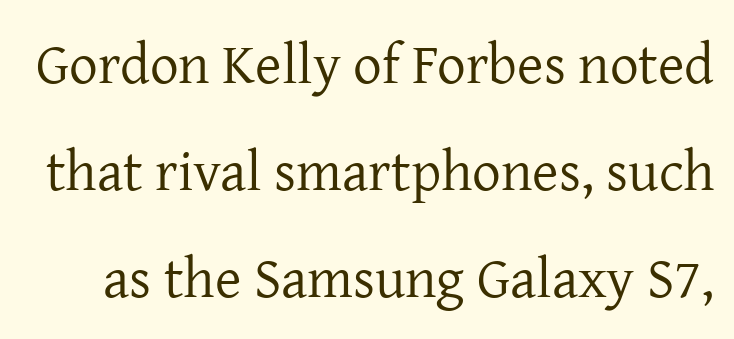
The image shows 57 px regular-weight serif type, upright; set line spacing 1.88x, normal letter spacing, not underlined; low stroke contrast and a medium x-height.
